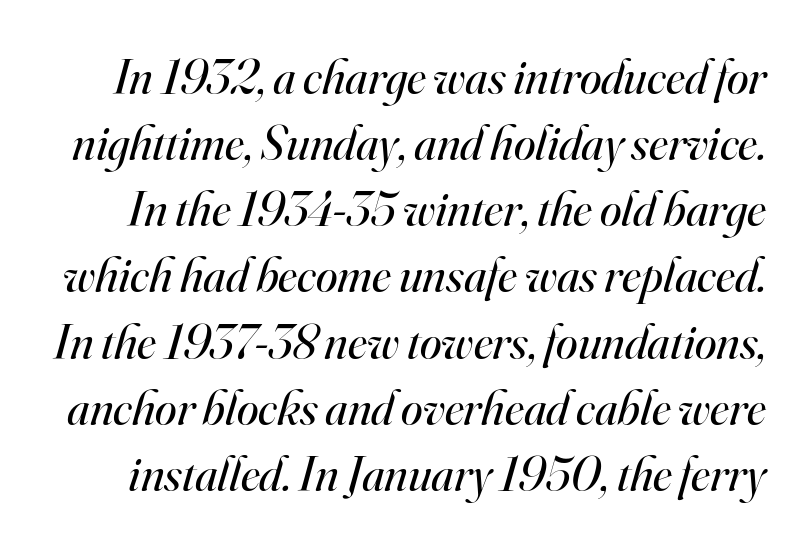
The image shows 49 px regular-weight serif type, italic (leaning right); set normal line spacing (1.35x), normal letter spacing, not underlined; high stroke contrast and a small x-height.
